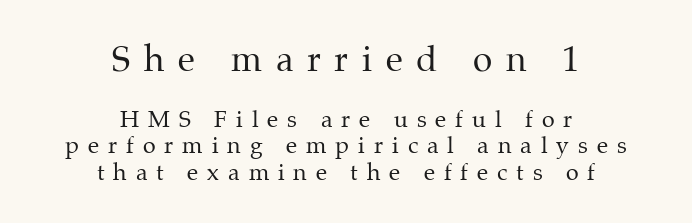
Q: Is the text bold? A: No.
Q: Is the text italic (slanted)? A: No, it is upright.
Q: Is the typeface a serif or a sans-serif typeface? A: Serif.
Q: Is the text underlined? A: No.
Q: How is the paragraph aligned? A: Centered.
Q: Is the spacing between letters normal or unusually wide? A: Unusually wide.
Q: Which block of text is set in a larger size, the first (top) or the second (bottom)? A: The first (top) one.
Q: Width (condensed, normal, or wide)? A: Normal.
Q: Stroke contrast? A: Medium.
Q: x-height? A: Medium.
Q: Monospaced? A: No.
